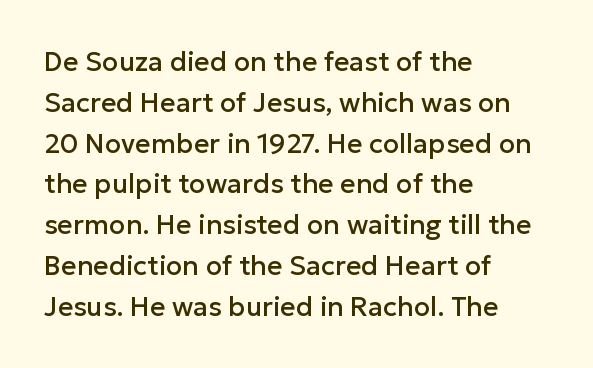
{"italic": "no", "underline": "no", "align": "left", "line_spacing": "normal", "line_spacing_ratio": 1.51, "letter_spacing": "normal", "letter_spacing_em": 0.0, "glyph_px": 27}
